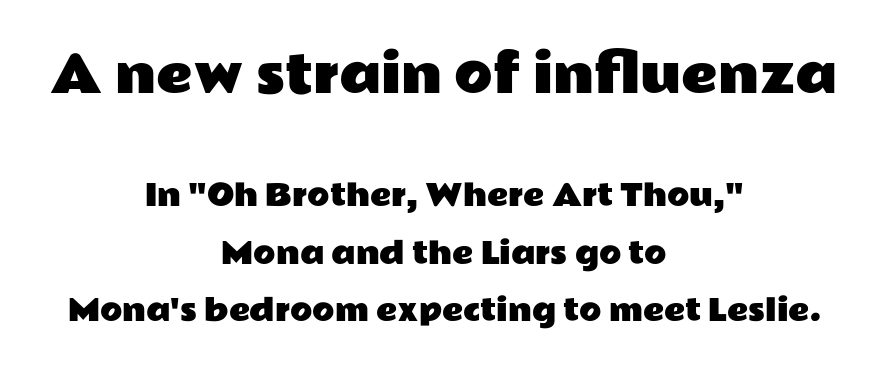
{"serif": "no", "italic": "no", "width": "wide", "stroke_contrast": "low", "x_height": "medium", "monospaced": "no", "underline": "no", "align": "center", "line_spacing": "loose", "line_spacing_ratio": 1.97, "letter_spacing": "normal", "letter_spacing_em": 0.0, "larger_block": "first", "size_ratio": 1.72, "glyph_px": 50}
